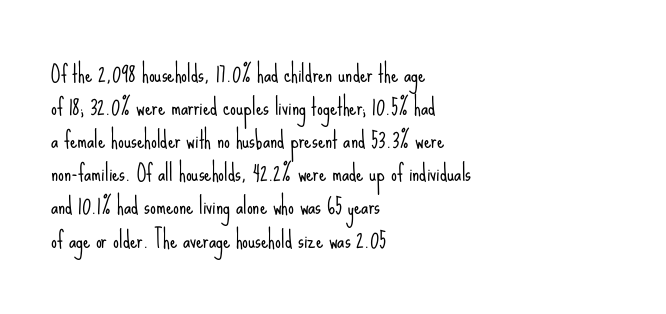
The image shows 23 px text type, upright; set left-aligned, normal line spacing (1.44x), normal letter spacing, not underlined.
